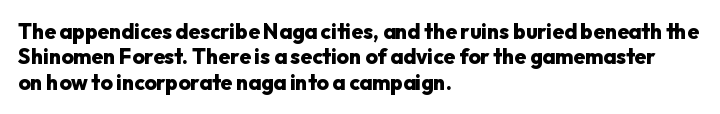
Q: Is the text bold? A: Yes.
Q: Is the text italic (slanted)? A: No, it is upright.
Q: Is the text underlined? A: No.
Q: How is the paragraph aligned? A: Left-aligned.
Q: Is the spacing between letters normal or unusually wide? A: Normal.
